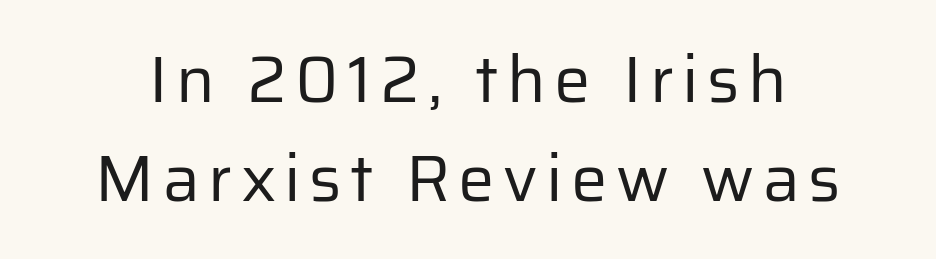
The image shows 65 px regular-weight sans-serif type, upright; set centered, normal line spacing (1.53x), not underlined; low stroke contrast and a medium x-height.
